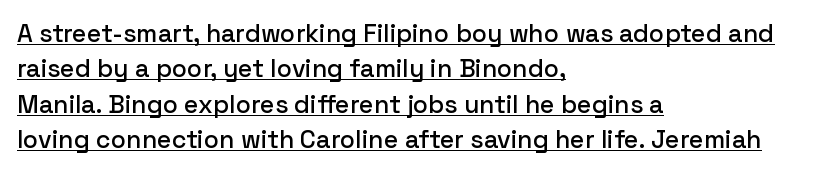
{"italic": "no", "underline": "yes", "align": "left", "line_spacing": "normal", "line_spacing_ratio": 1.42, "letter_spacing": "normal", "letter_spacing_em": 0.0, "glyph_px": 25}
